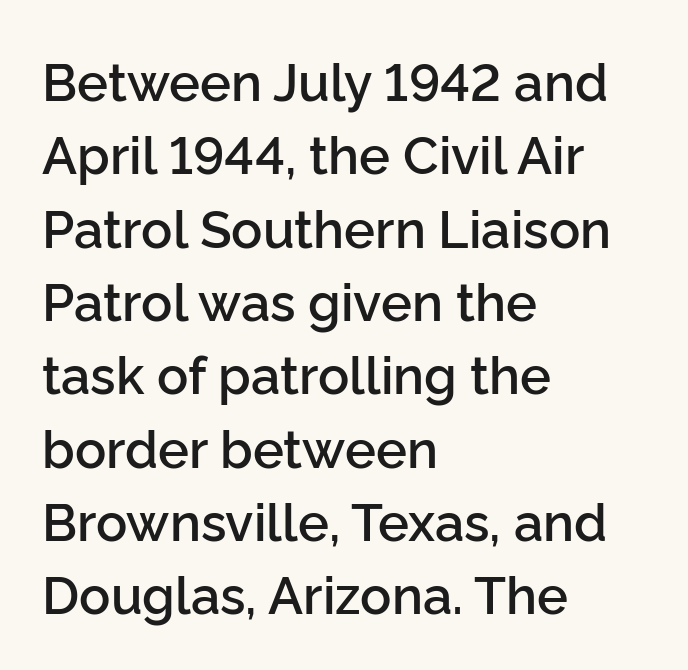
{"serif": "no", "italic": "no", "bold": "semi", "weight": "semibold", "width": "normal", "stroke_contrast": "low", "x_height": "medium", "monospaced": "no", "underline": "no", "align": "left", "line_spacing": "normal", "line_spacing_ratio": 1.41, "letter_spacing": "normal", "letter_spacing_em": 0.0, "glyph_px": 52}
